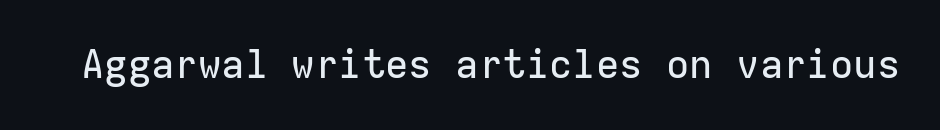
{"serif": "no", "italic": "no", "width": "normal", "stroke_contrast": "low", "x_height": "medium", "monospaced": "yes", "underline": "no", "letter_spacing": "normal", "letter_spacing_em": 0.0, "glyph_px": 39}
